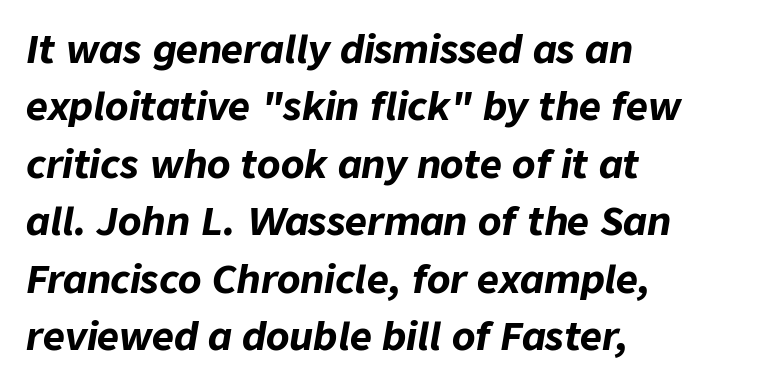
The image shows 38 px bold type, italic (leaning right); set left-aligned, normal line spacing (1.51x), normal letter spacing, not underlined; low stroke contrast and a medium x-height.
